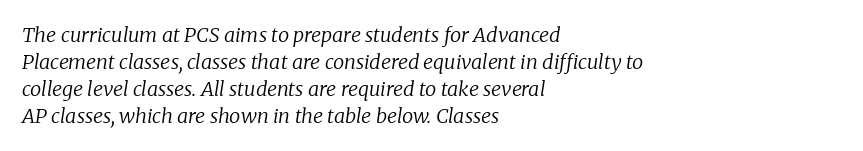
The image shows 20 px text type, italic (leaning right); set left-aligned, normal line spacing (1.35x), normal letter spacing, not underlined.
